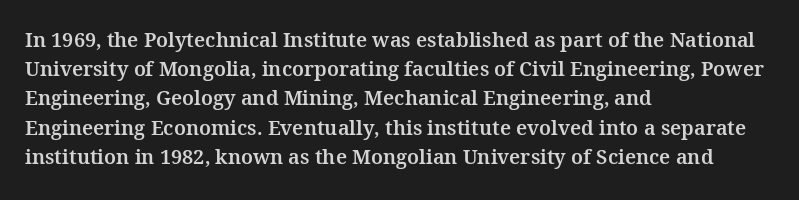
A bare baseline throughout the passage. Tracking value appears to be zero — textbook default spacing. The lettering holds an erect, upright posture throughout. The lines in this sample share a left origin and differ only in where they stop.
